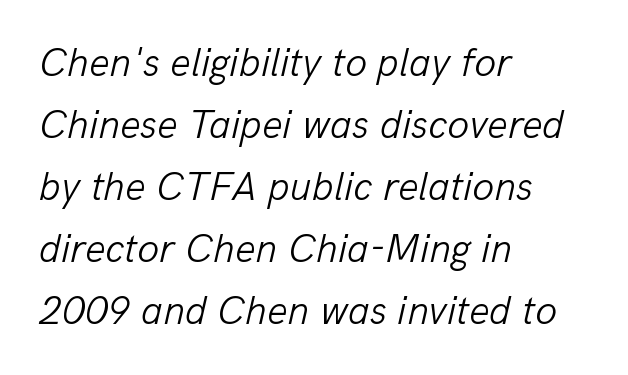
The image shows 40 px light type, italic (leaning right); set left-aligned, normal line spacing (1.55x), normal letter spacing, not underlined; low stroke contrast and a medium x-height.
